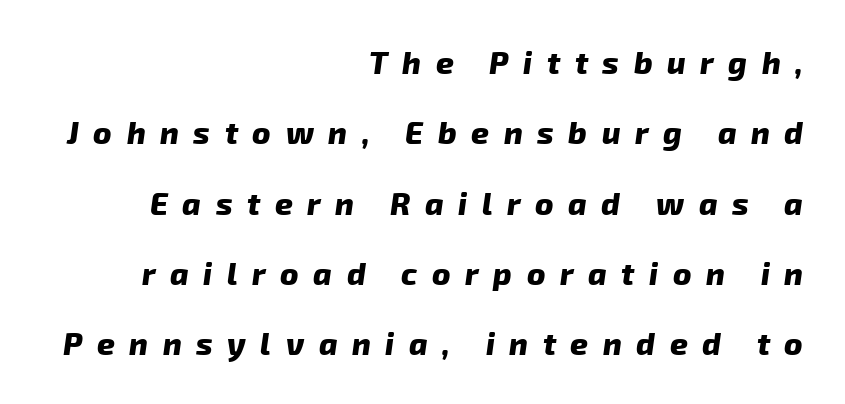
The image shows 31 px heavy sans-serif type; set right-aligned, loose line spacing (2.27x), unusually wide letter spacing (+0.47 em), not underlined; low stroke contrast and a medium x-height.
